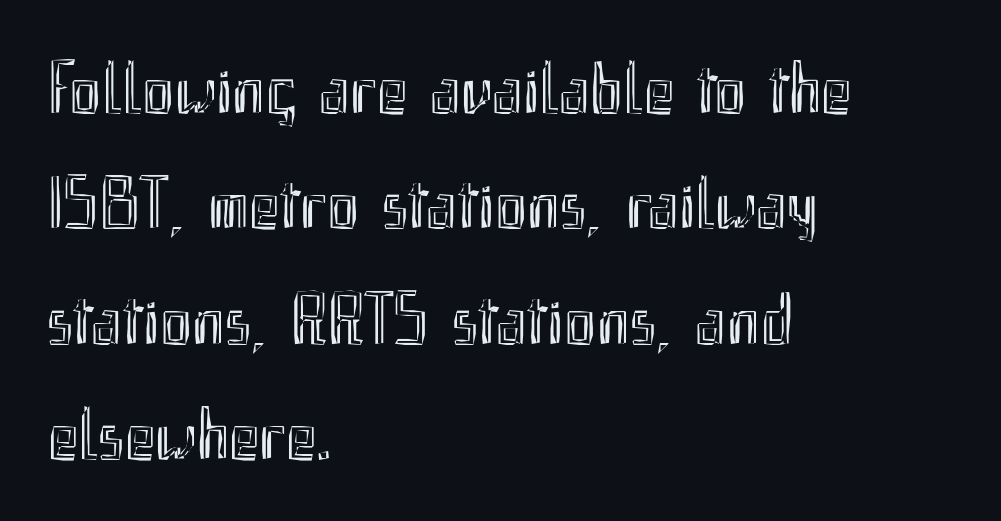
{"italic": "no", "width": "condensed", "x_height": "small", "monospaced": "no", "underline": "no", "align": "left", "line_spacing": "normal", "line_spacing_ratio": 1.56, "letter_spacing": "normal", "letter_spacing_em": 0.0, "glyph_px": 74}
